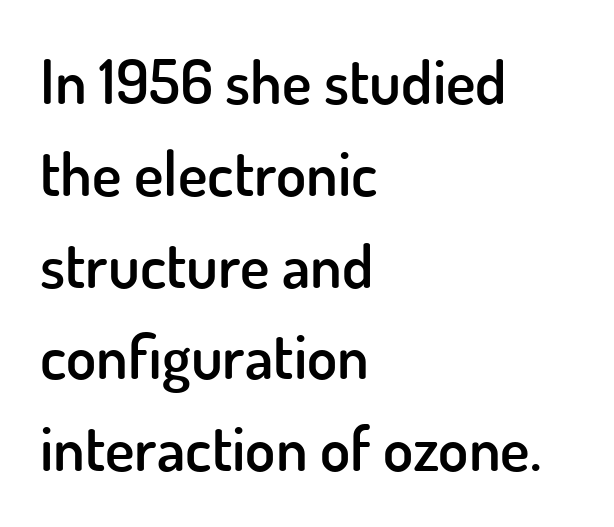
{"serif": "no", "italic": "no", "bold": "semi", "weight": "semibold", "width": "normal", "stroke_contrast": "low", "x_height": "small", "monospaced": "no", "underline": "no", "align": "left", "line_spacing": "normal", "line_spacing_ratio": 1.48, "letter_spacing": "normal", "letter_spacing_em": 0.0, "glyph_px": 62}
